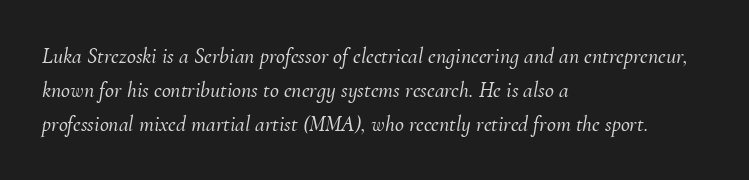
The image shows 22 px text type, italic (leaning right); set left-aligned, normal line spacing (1.54x), normal letter spacing, not underlined.
